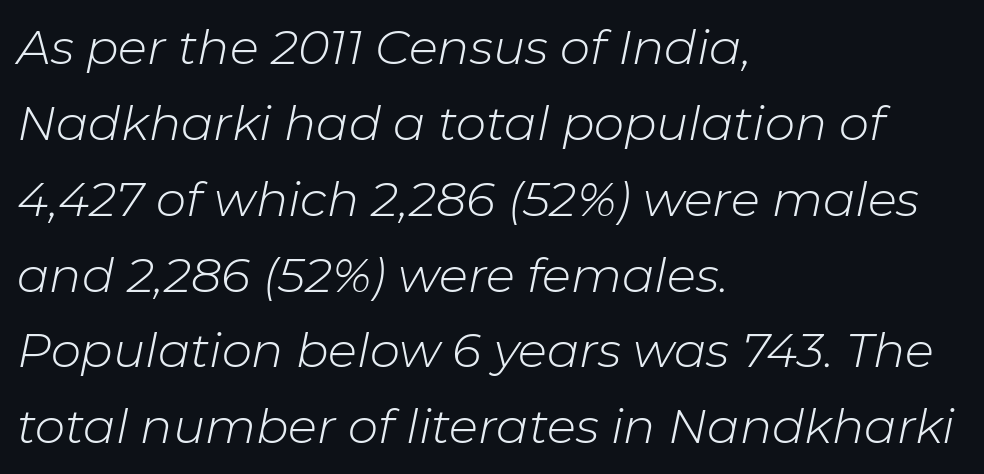
{"italic": "yes", "lean": "right", "slant_degrees": 11, "bold": "no", "weight": "light", "width": "normal", "stroke_contrast": "low", "x_height": "medium", "monospaced": "no", "underline": "no", "align": "left", "line_spacing": "normal", "line_spacing_ratio": 1.58, "letter_spacing": "normal", "letter_spacing_em": 0.0, "glyph_px": 48}
